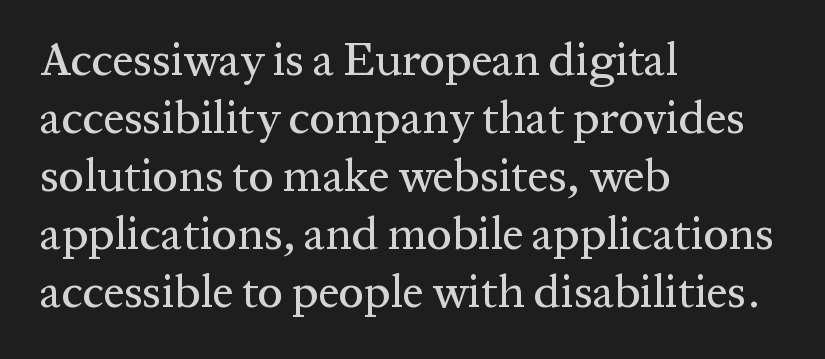
{"serif": "yes", "italic": "no", "width": "normal", "stroke_contrast": "medium", "x_height": "medium", "monospaced": "no", "underline": "no", "align": "left", "line_spacing": "normal", "line_spacing_ratio": 1.26, "letter_spacing": "normal", "letter_spacing_em": 0.0, "glyph_px": 46}
